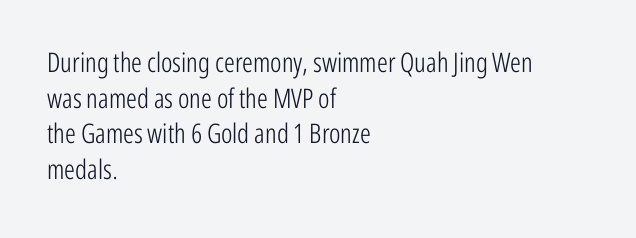
Notice how descenders clear the ascenders below comfortably — that's standard leading. Rule under the text: the space is simply empty. This rendering uses left alignment, leaving the right contour irregular. The type sits square on the baseline with zero lean. The font sits on the lighter half of the weight spectrum, regular included. The gaps between neighbouring characters are ordinary and unremarkable.
